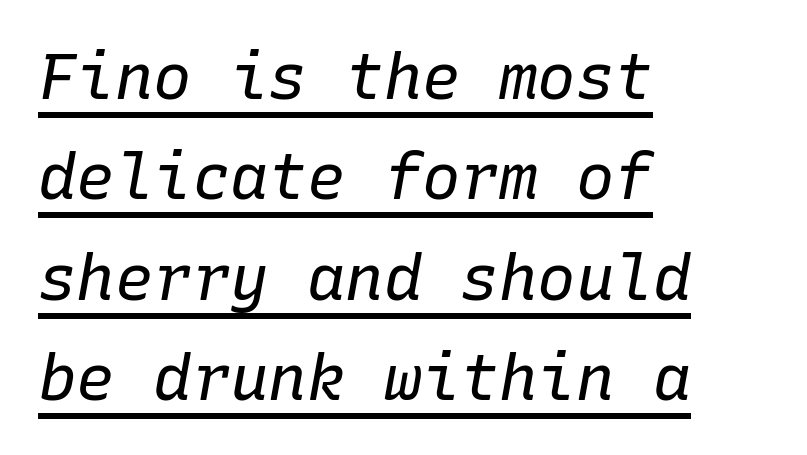
The image shows 64 px regular-weight type, italic (leaning right), monospaced; set left-aligned, normal line spacing (1.57x), normal letter spacing, underlined; low stroke contrast and a medium x-height.
